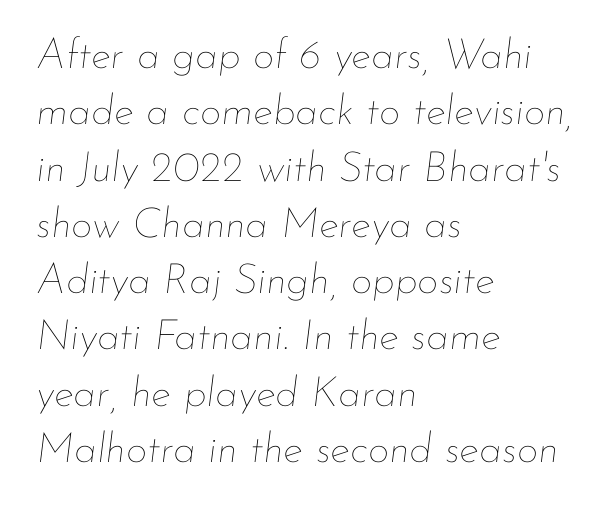
Q: Is the text bold? A: No.
Q: Is the text italic (slanted)? A: Yes, it leans right by about 7 degrees.
Q: Is the text underlined? A: No.
Q: How is the paragraph aligned? A: Left-aligned.
Q: Is the spacing between letters normal or unusually wide? A: Normal.
Q: Is the spacing between lines tight, normal or loose? A: Normal.
Q: Width (condensed, normal, or wide)? A: Normal.
Q: Stroke contrast? A: Low.
Q: x-height? A: Small.
Q: Monospaced? A: No.
